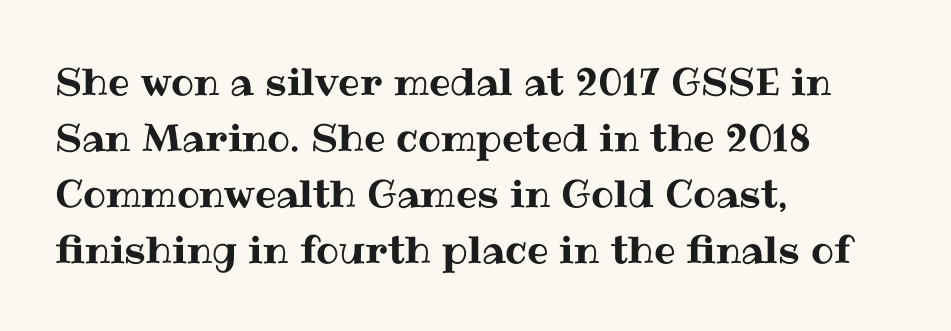
Q: Is the text italic (slanted)? A: No, it is upright.
Q: Is the text underlined? A: No.
Q: How is the paragraph aligned? A: Left-aligned.
Q: Is the spacing between letters normal or unusually wide? A: Normal.
Q: Is the spacing between lines tight, normal or loose? A: Normal.
Q: Width (condensed, normal, or wide)? A: Normal.
Q: Stroke contrast? A: Medium.
Q: x-height? A: Medium.
Q: Monospaced? A: No.
